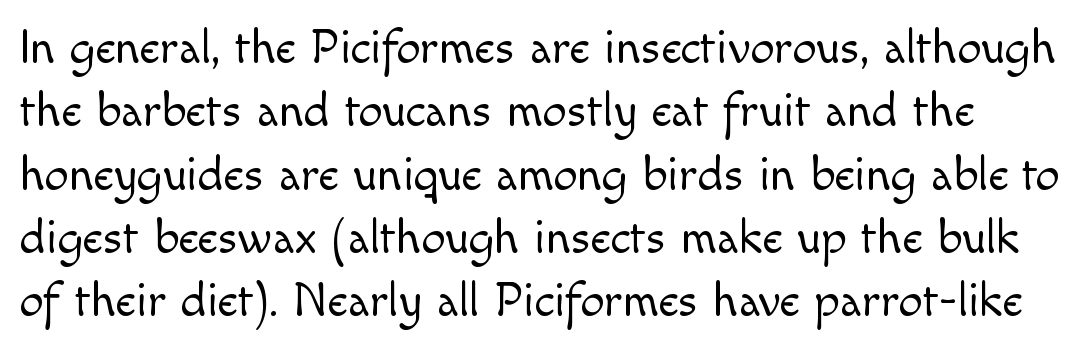
You could not count columns in this text — the font is proportionally spaced. These glyphs show unthickened strokes, regular width or finer. The characters display no serif detailing; their extremities are plain. Leading matches the norm, producing a regular column. The axis of the letterforms is exactly vertical.
